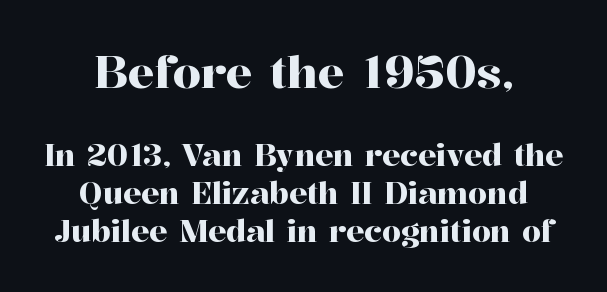
Q: Is the text italic (slanted)? A: No, it is upright.
Q: Is the typeface a serif or a sans-serif typeface? A: Serif.
Q: Is the text underlined? A: No.
Q: Is the spacing between letters normal or unusually wide? A: Normal.
Q: Is the spacing between lines tight, normal or loose? A: Normal.
Q: Which block of text is set in a larger size, the first (top) or the second (bottom)? A: The first (top) one.
Q: Width (condensed, normal, or wide)? A: Normal.
Q: Stroke contrast? A: High.
Q: x-height? A: Medium.
Q: Monospaced? A: No.
